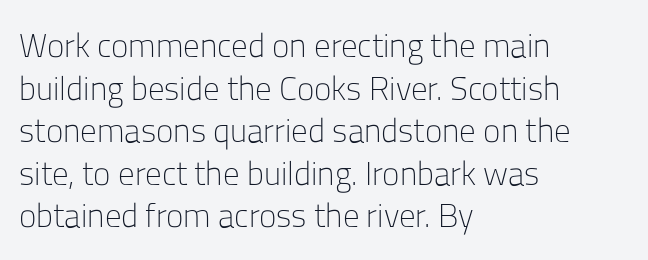
{"serif": "no", "italic": "no", "bold": "no", "weight": "light", "width": "normal", "stroke_contrast": "low", "x_height": "medium", "monospaced": "no", "underline": "no", "align": "left", "line_spacing": "normal", "line_spacing_ratio": 1.29, "letter_spacing": "normal", "letter_spacing_em": 0.0, "glyph_px": 33}
